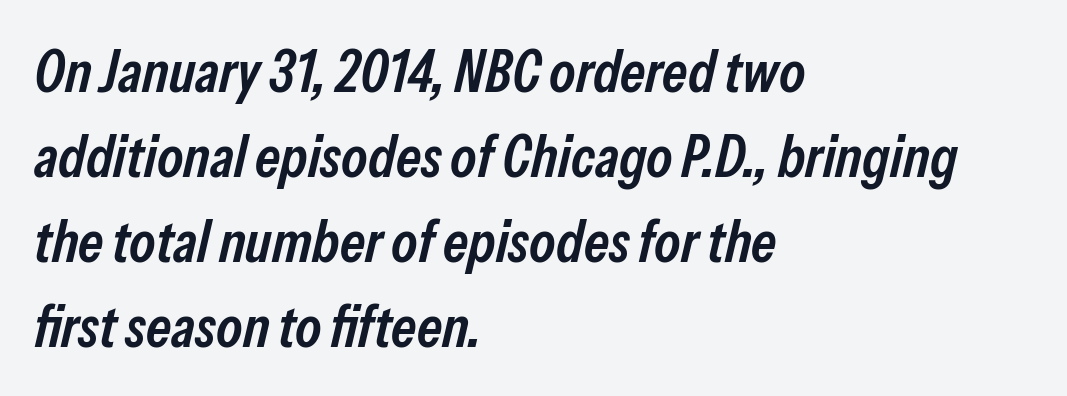
Q: Is the text bold? A: Semi-bold.
Q: Is the text italic (slanted)? A: Yes, it leans right by about 13 degrees.
Q: Is the text underlined? A: No.
Q: How is the paragraph aligned? A: Left-aligned.
Q: Is the spacing between letters normal or unusually wide? A: Normal.
Q: Is the spacing between lines tight, normal or loose? A: Normal.
Q: Width (condensed, normal, or wide)? A: Condensed.
Q: Stroke contrast? A: Low.
Q: x-height? A: Medium.
Q: Monospaced? A: No.
